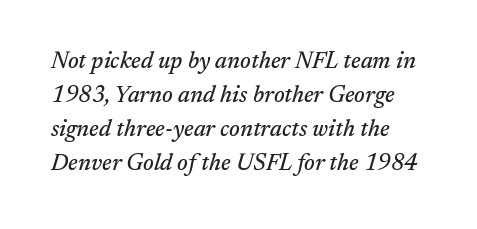
{"italic": "yes", "lean": "right", "slant_degrees": 17, "underline": "no", "line_spacing": "normal", "line_spacing_ratio": 1.48, "letter_spacing": "normal", "letter_spacing_em": 0.0, "glyph_px": 23}
